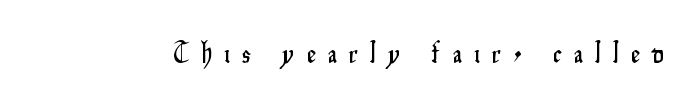
The image shows 28 px condensed sans-serif type, upright; set unusually wide letter spacing (+0.45 em), not underlined; low stroke contrast and a small x-height.
